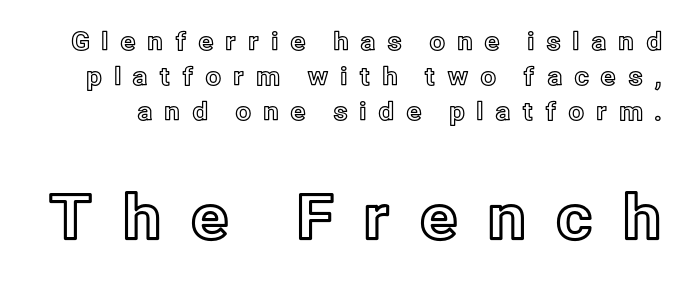
Q: Is the text italic (slanted)? A: No, it is upright.
Q: Is the text underlined? A: No.
Q: Is the spacing between letters normal or unusually wide? A: Unusually wide.
Q: Is the spacing between lines tight, normal or loose? A: Normal.
Q: Which block of text is set in a larger size, the first (top) or the second (bottom)? A: The second (bottom) one.
Q: Width (condensed, normal, or wide)? A: Normal.
Q: x-height? A: Medium.
Q: Monospaced? A: No.
